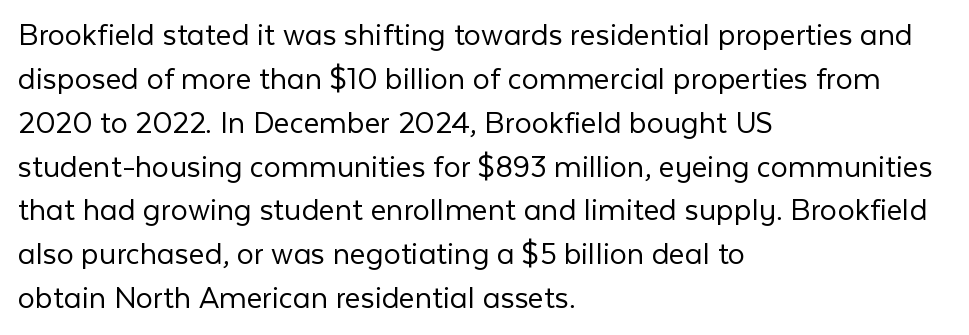
There is no visible air inserted between adjacent glyphs. Posture: upright roman. A typesetter would call this leading conventional body-copy spacing. These lines stack with their left ends in a neat column. A quiet, ordinary-to-light weight characterises the typeface. Letterform terminals end flat and unadorned throughout the passage.
